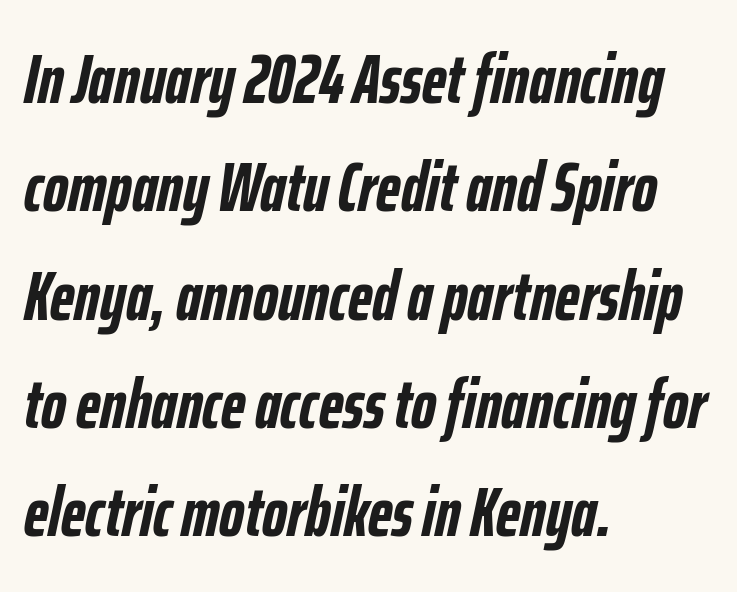
{"italic": "yes", "lean": "right", "slant_degrees": 12, "bold": "yes", "weight": "semibold", "width": "condensed", "stroke_contrast": "low", "x_height": "medium", "monospaced": "no", "underline": "no", "align": "left", "line_spacing": "normal", "line_spacing_ratio": 1.57, "letter_spacing": "normal", "letter_spacing_em": 0.0, "glyph_px": 69}
